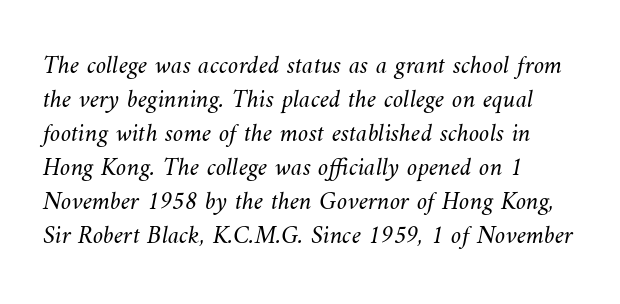
Q: Is the text bold? A: No.
Q: Is the text underlined? A: No.
Q: How is the paragraph aligned? A: Left-aligned.
Q: Is the spacing between letters normal or unusually wide? A: Normal.
Q: Is the spacing between lines tight, normal or loose? A: Normal.
